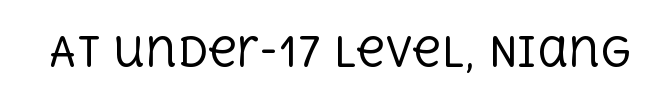
The type family on display is of the serif kind. Tracking value appears to be zero — textbook default spacing. The lettering stays uniformly vertical, giving the passage a roman look. Looks like regular typesetting: each glyph gets only the width it needs.
